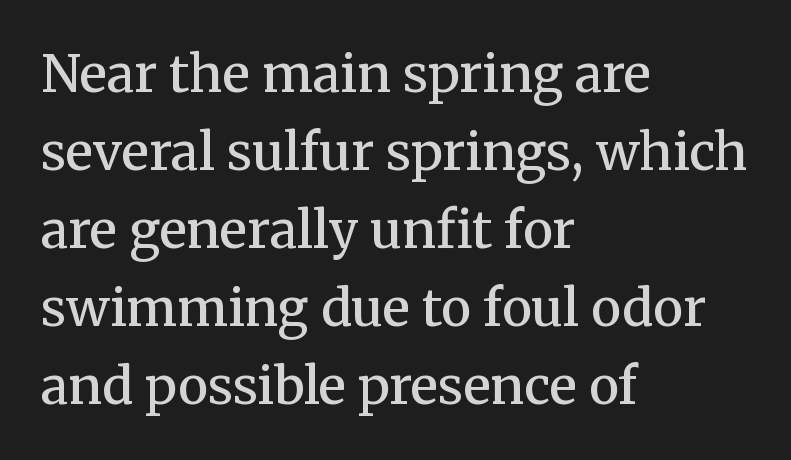
The image shows 51 px semibold serif type, upright; set left-aligned, normal line spacing (1.53x), normal letter spacing, not underlined; medium stroke contrast and a medium x-height.
